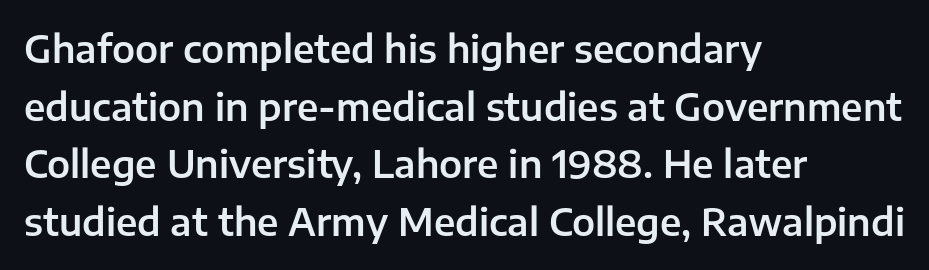
Q: Is the text italic (slanted)? A: No, it is upright.
Q: Is the typeface a serif or a sans-serif typeface? A: Sans-serif.
Q: Is the text underlined? A: No.
Q: How is the paragraph aligned? A: Left-aligned.
Q: Is the spacing between letters normal or unusually wide? A: Normal.
Q: Is the spacing between lines tight, normal or loose? A: Normal.
Q: Width (condensed, normal, or wide)? A: Normal.
Q: Stroke contrast? A: Low.
Q: x-height? A: Medium.
Q: Monospaced? A: No.
